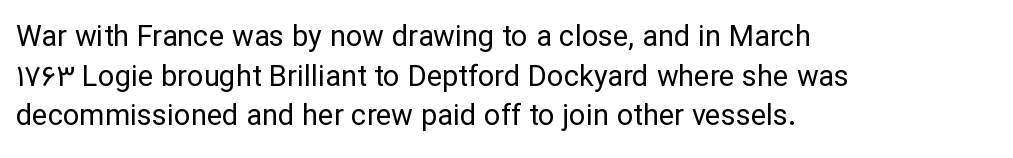
Q: Is the text bold? A: No.
Q: Is the text italic (slanted)? A: No, it is upright.
Q: Is the typeface a serif or a sans-serif typeface? A: Sans-serif.
Q: Is the text underlined? A: No.
Q: How is the paragraph aligned? A: Left-aligned.
Q: Is the spacing between letters normal or unusually wide? A: Normal.
Q: Is the spacing between lines tight, normal or loose? A: Normal.
Q: Width (condensed, normal, or wide)? A: Normal.
Q: Stroke contrast? A: Low.
Q: x-height? A: Medium.
Q: Monospaced? A: No.
